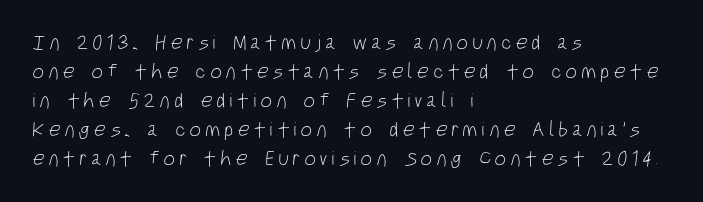
The image shows 21 px text type; set left-aligned, normal line spacing (1.38x), not underlined.
